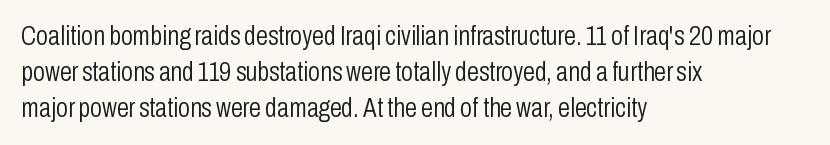
{"italic": "no", "bold": "no", "underline": "no", "align": "left", "line_spacing": "normal", "line_spacing_ratio": 1.34, "letter_spacing": "normal", "letter_spacing_em": 0.0, "glyph_px": 27}
